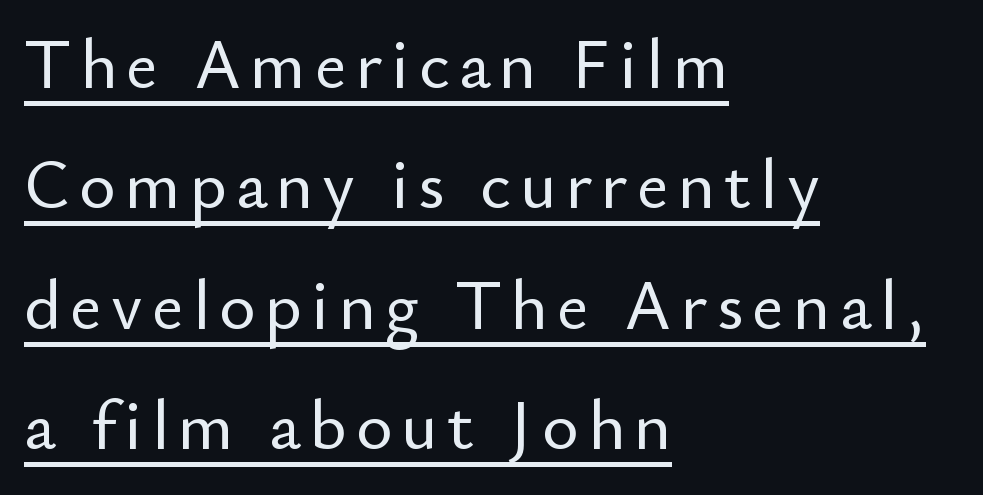
Q: Is the text italic (slanted)? A: No, it is upright.
Q: Is the typeface a serif or a sans-serif typeface? A: Sans-serif.
Q: Is the text underlined? A: Yes.
Q: How is the paragraph aligned? A: Left-aligned.
Q: Width (condensed, normal, or wide)? A: Normal.
Q: Stroke contrast? A: Low.
Q: x-height? A: Small.
Q: Monospaced? A: No.
